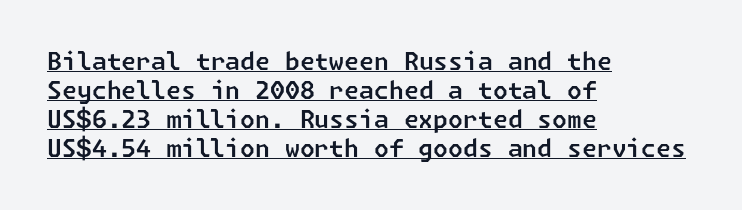
{"underline": "yes", "align": "left", "line_spacing_ratio": 1.21, "letter_spacing": "normal", "letter_spacing_em": 0.0, "glyph_px": 24}
